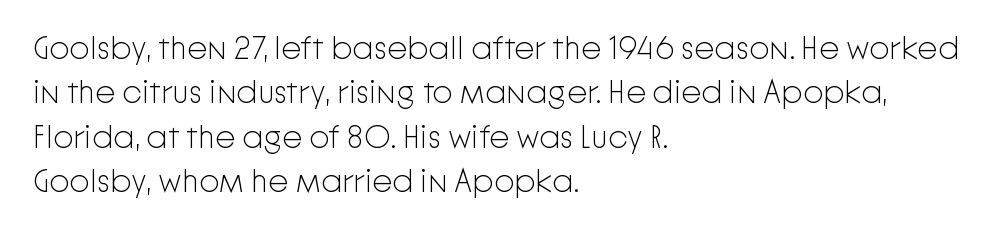
Q: Is the text bold? A: No.
Q: Is the text italic (slanted)? A: No, it is upright.
Q: Is the typeface a serif or a sans-serif typeface? A: Sans-serif.
Q: Is the text underlined? A: No.
Q: How is the paragraph aligned? A: Left-aligned.
Q: Is the spacing between letters normal or unusually wide? A: Normal.
Q: Is the spacing between lines tight, normal or loose? A: Normal.
Q: Width (condensed, normal, or wide)? A: Normal.
Q: Stroke contrast? A: Low.
Q: x-height? A: Medium.
Q: Monospaced? A: No.
